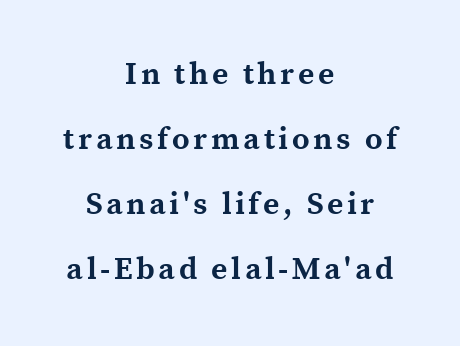
Q: Is the text bold? A: Yes.
Q: Is the text italic (slanted)? A: No, it is upright.
Q: Is the typeface a serif or a sans-serif typeface? A: Serif.
Q: Is the text underlined? A: No.
Q: How is the paragraph aligned? A: Centered.
Q: Is the spacing between lines tight, normal or loose? A: Loose.
Q: Width (condensed, normal, or wide)? A: Normal.
Q: x-height? A: Medium.
Q: Monospaced? A: No.
